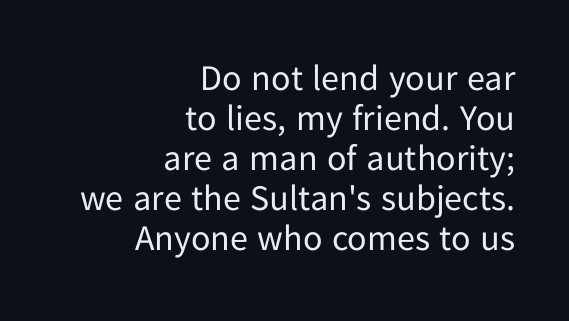
Q: Is the text bold? A: No.
Q: Is the text italic (slanted)? A: No, it is upright.
Q: Is the typeface a serif or a sans-serif typeface? A: Sans-serif.
Q: Is the text underlined? A: No.
Q: How is the paragraph aligned? A: Right-aligned.
Q: Is the spacing between letters normal or unusually wide? A: Normal.
Q: Is the spacing between lines tight, normal or loose? A: Tight.
Q: Width (condensed, normal, or wide)? A: Normal.
Q: Stroke contrast? A: Low.
Q: x-height? A: Medium.
Q: Monospaced? A: No.
